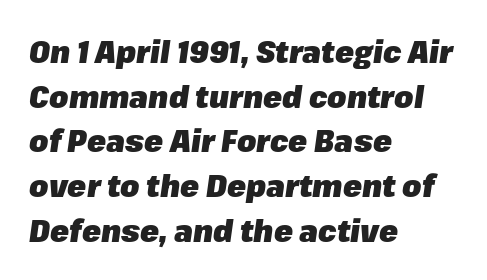
Regular leading. Notice how thick the strokes are: this is what a full bold looks like. One-word summary of the alignment: left. Tracking here is standard; glyphs follow each other at the usual distance.
